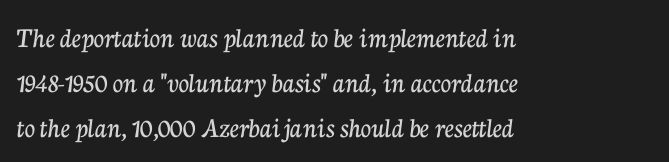
The designer went with a serif here, giving each stem small feet. Note the varied advance widths — an 'i' is clearly narrower than an 'm'. Alignment: flush left. The rows are spaced the way most documents space them. The space directly below the letters is spotless.
